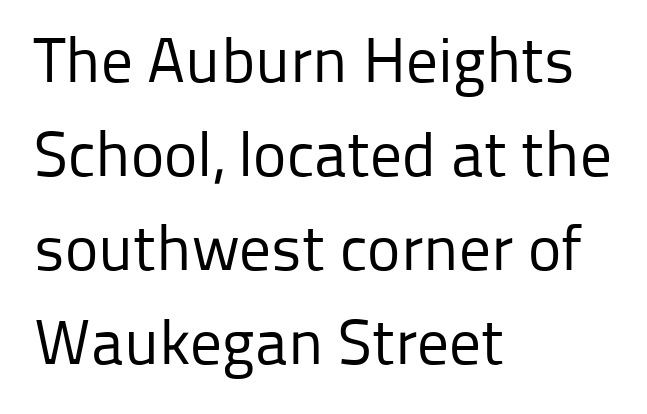
Q: Is the text bold? A: No.
Q: Is the text italic (slanted)? A: No, it is upright.
Q: Is the typeface a serif or a sans-serif typeface? A: Sans-serif.
Q: Is the text underlined? A: No.
Q: How is the paragraph aligned? A: Left-aligned.
Q: Is the spacing between letters normal or unusually wide? A: Normal.
Q: Is the spacing between lines tight, normal or loose? A: Normal.
Q: Width (condensed, normal, or wide)? A: Normal.
Q: Stroke contrast? A: Low.
Q: x-height? A: Medium.
Q: Monospaced? A: No.
